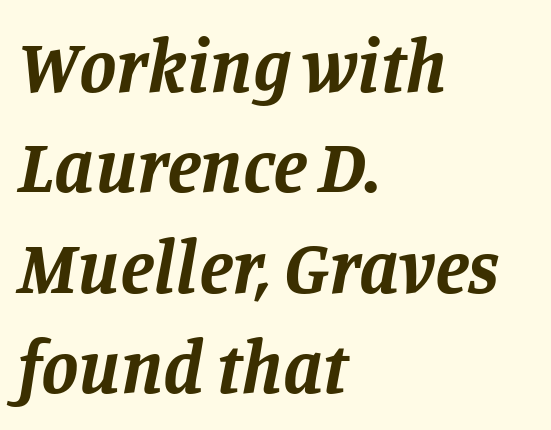
The image shows 75 px bold serif type, italic (leaning right); set left-aligned, normal line spacing (1.34x), normal letter spacing, not underlined; low stroke contrast and a large x-height.
